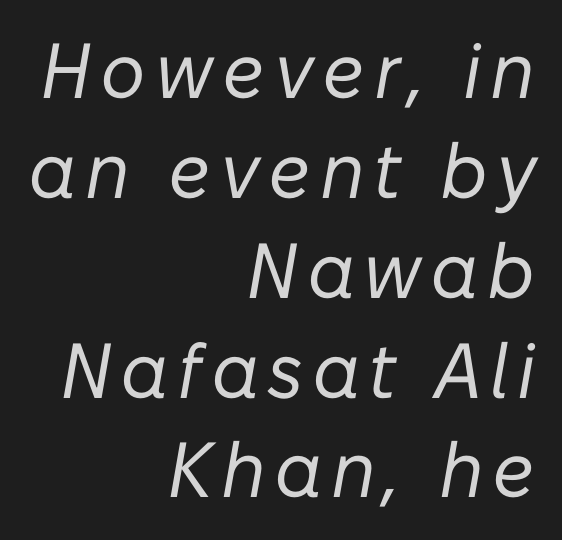
Here the designer chose a conventional face with non-uniform glyph widths. The whole block is typeset with a tilt. Descender tails drop into unmarked territory. Nothing heavy about these letters — not bold at all.
